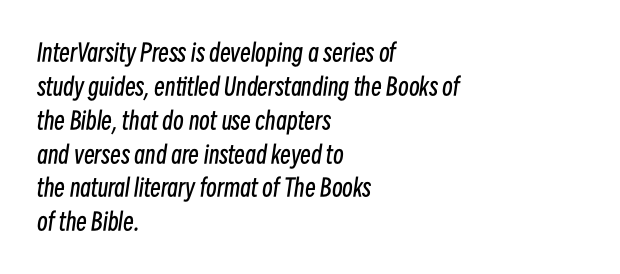
{"italic": "yes", "lean": "right", "slant_degrees": 8, "bold": "no", "underline": "no", "align": "left", "line_spacing": "normal", "line_spacing_ratio": 1.41, "letter_spacing": "normal", "letter_spacing_em": 0.0, "glyph_px": 24}
